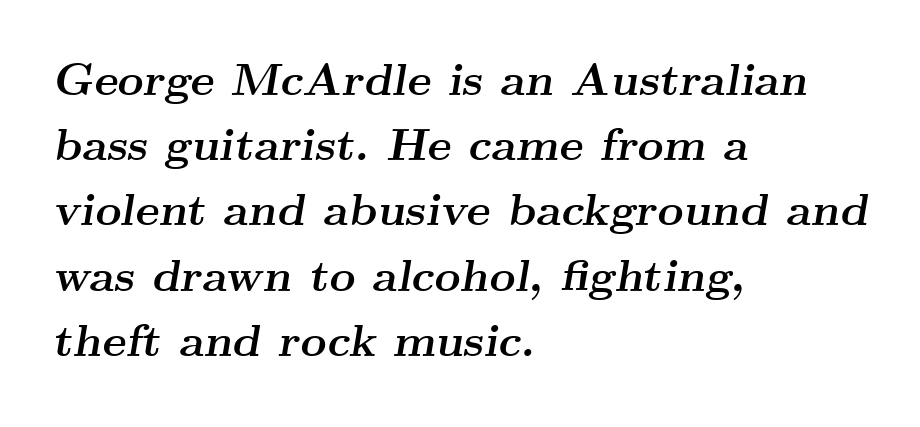
{"serif": "yes", "italic": "yes", "lean": "right", "slant_degrees": 9, "bold": "yes", "weight": "semibold", "width": "wide", "stroke_contrast": "medium", "x_height": "small", "monospaced": "no", "underline": "no", "align": "left", "line_spacing": "normal", "line_spacing_ratio": 1.45, "letter_spacing": "normal", "letter_spacing_em": 0.0, "glyph_px": 45}
